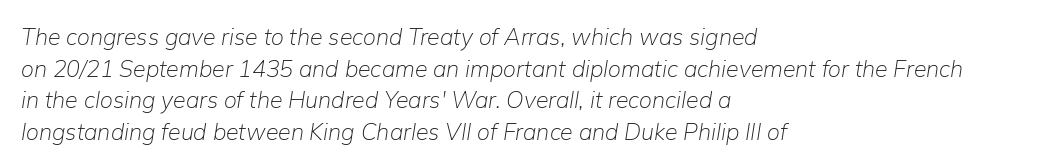
The image shows 23 px text type, italic (leaning right); set left-aligned, normal line spacing (1.37x), normal letter spacing, not underlined.
